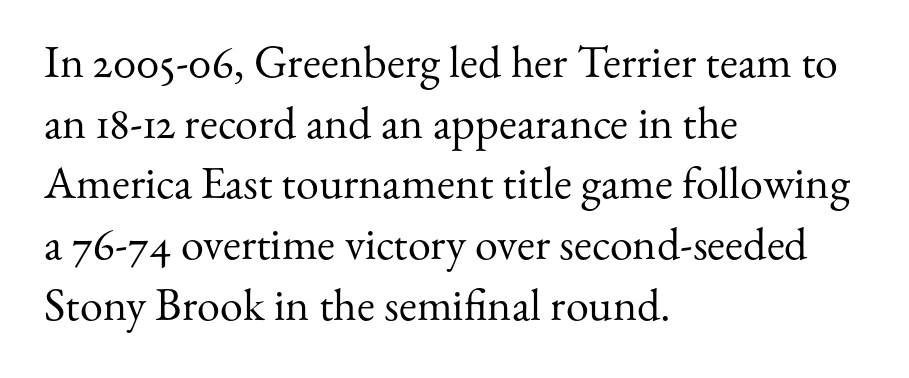
{"serif": "yes", "italic": "no", "bold": "no", "weight": "regular", "width": "normal", "stroke_contrast": "medium", "x_height": "small", "monospaced": "no", "underline": "no", "align": "left", "line_spacing": "normal", "line_spacing_ratio": 1.32, "letter_spacing": "normal", "letter_spacing_em": 0.0, "glyph_px": 46}
